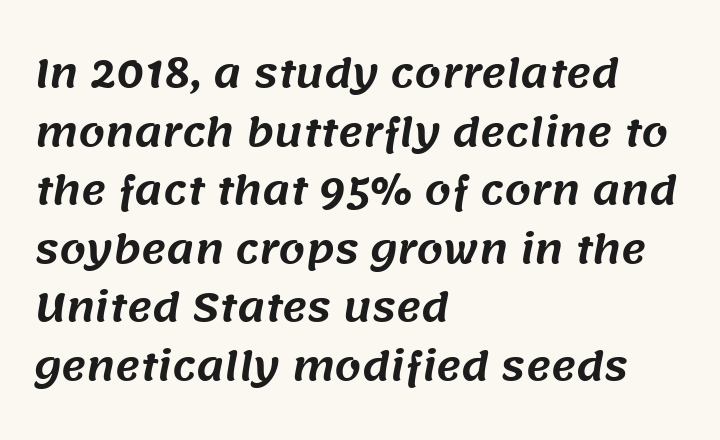
Q: Is the typeface a serif or a sans-serif typeface? A: Sans-serif.
Q: Is the text underlined? A: No.
Q: How is the paragraph aligned? A: Left-aligned.
Q: Is the spacing between letters normal or unusually wide? A: Normal.
Q: Is the spacing between lines tight, normal or loose? A: Normal.
Q: Width (condensed, normal, or wide)? A: Normal.
Q: Stroke contrast? A: Medium.
Q: x-height? A: Large.
Q: Monospaced? A: No.
